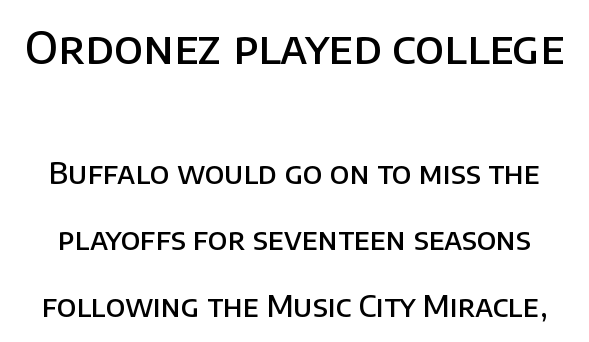
Default kerning and tracking; the words read as compact shapes. Beneath every word, the page is bare. Regarding leading, the lines here are spaced well apart. You could not count columns in this text — the font is proportionally spaced. On the weight axis this lands at semibold, roughly 600. Here the first block reads like a headline and the second like body copy.
